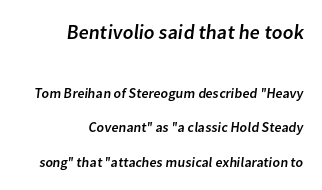
Visually the block forms a straight wall on the right and a jagged coastline on the left. The rendering keeps characters at their native spacing. The foot of each line stays bare and open. Rows of type keep a wide berth in the vertical direction. Top chunk: large. Bottom chunk: small.
